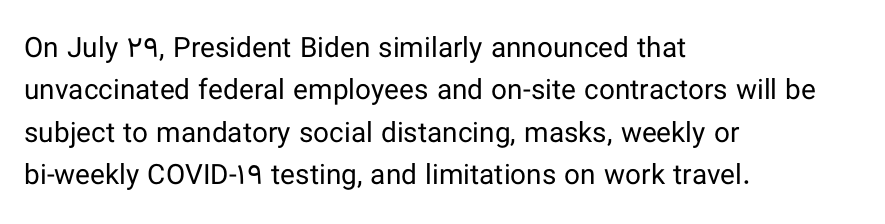
The image shows 28 px regular-weight sans-serif type, upright; set left-aligned, normal line spacing (1.51x), normal letter spacing, not underlined; low stroke contrast and a medium x-height.
